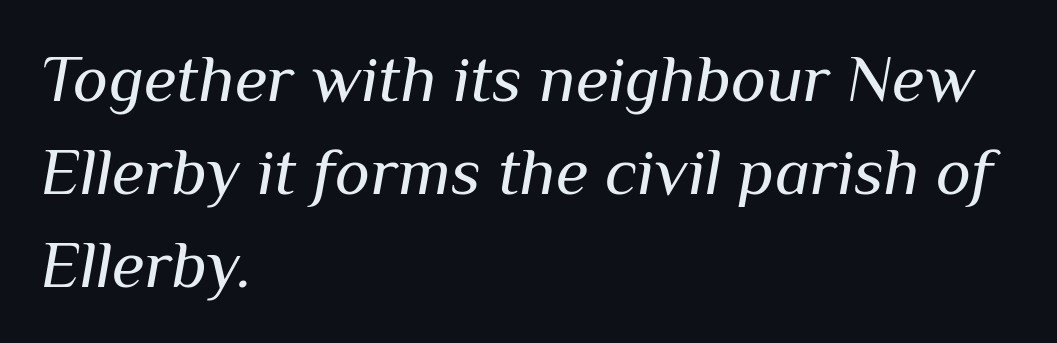
Q: Is the text bold? A: No.
Q: Is the text italic (slanted)? A: Yes, it leans right by about 10 degrees.
Q: Is the text underlined? A: No.
Q: How is the paragraph aligned? A: Left-aligned.
Q: Is the spacing between letters normal or unusually wide? A: Normal.
Q: Is the spacing between lines tight, normal or loose? A: Normal.
Q: Width (condensed, normal, or wide)? A: Normal.
Q: Stroke contrast? A: Medium.
Q: x-height? A: Medium.
Q: Monospaced? A: No.
